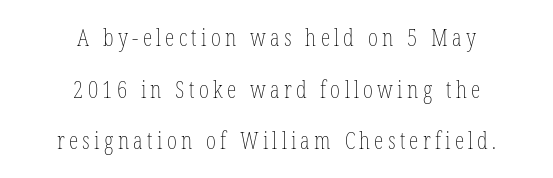
{"italic": "no", "bold": "no", "underline": "no", "align": "center", "line_spacing": "loose", "line_spacing_ratio": 2.15, "glyph_px": 24}
